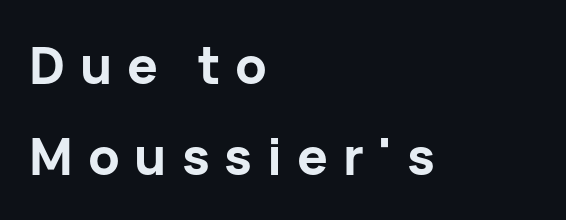
{"serif": "no", "italic": "no", "bold": "yes", "weight": "bold", "width": "normal", "stroke_contrast": "low", "x_height": "medium", "monospaced": "no", "underline": "no", "align": "left", "line_spacing_ratio": 1.78, "letter_spacing": "wide", "letter_spacing_em": 0.29, "glyph_px": 51}
